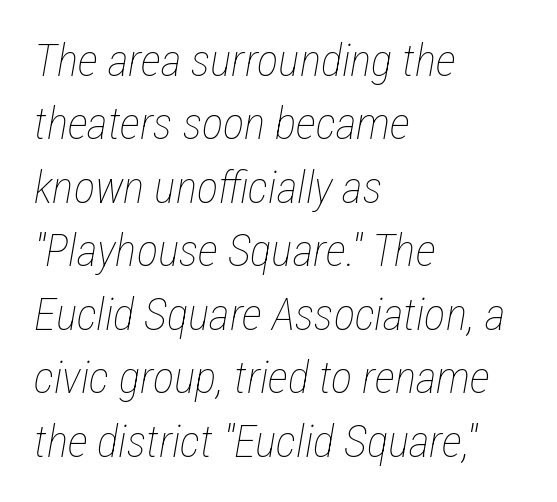
Notice how descenders clear the ascenders below comfortably — that's standard leading. The text block is weighted toward the left margin, trailing off unevenly rightward. Clear beneath every line of the passage. Nobody touched the tracking dial on this one.
